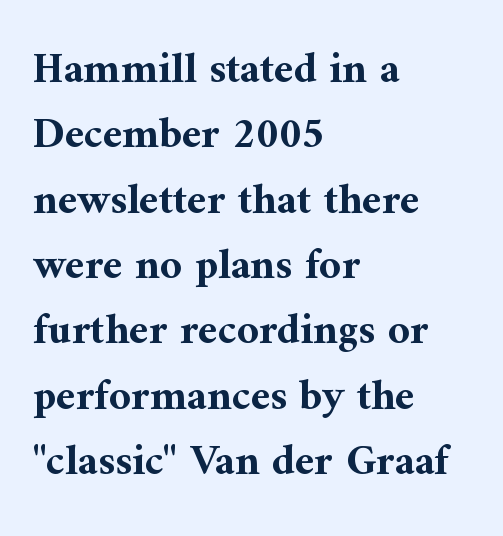
The image shows 43 px bold serif type, upright; set left-aligned, normal line spacing (1.52x), normal letter spacing, not underlined; medium stroke contrast and a medium x-height.
